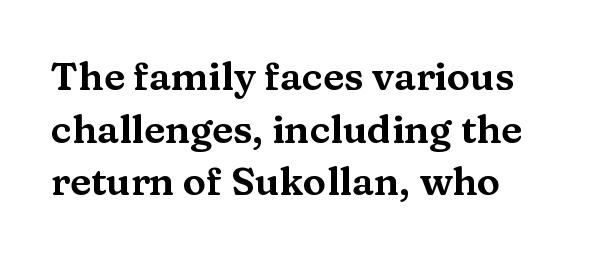
{"serif": "yes", "italic": "no", "width": "wide", "stroke_contrast": "medium", "x_height": "medium", "monospaced": "no", "underline": "no", "align": "left", "line_spacing": "normal", "line_spacing_ratio": 1.35, "letter_spacing": "normal", "letter_spacing_em": 0.0, "glyph_px": 39}
